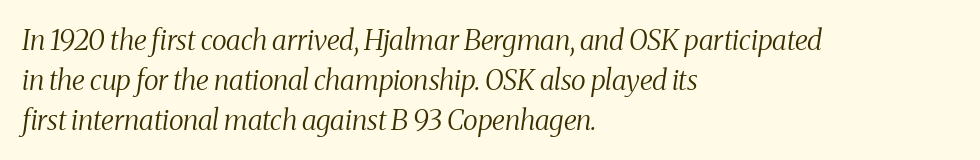
Q: Is the text bold? A: No.
Q: Is the text italic (slanted)? A: Yes, it leans right by about 8 degrees.
Q: Is the typeface a serif or a sans-serif typeface? A: Serif.
Q: Is the text underlined? A: No.
Q: How is the paragraph aligned? A: Left-aligned.
Q: Is the spacing between letters normal or unusually wide? A: Normal.
Q: Is the spacing between lines tight, normal or loose? A: Normal.
Q: Width (condensed, normal, or wide)? A: Condensed.
Q: Stroke contrast? A: Medium.
Q: x-height? A: Medium.
Q: Monospaced? A: No.
